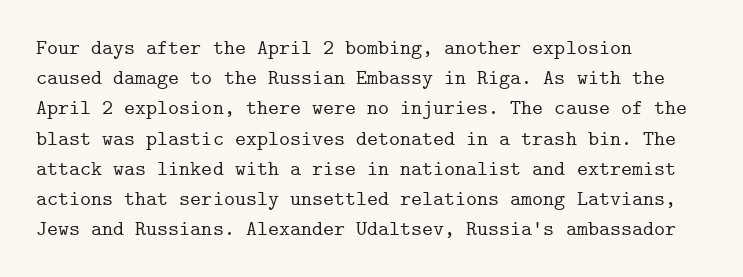
Q: Is the text italic (slanted)? A: No, it is upright.
Q: Is the text underlined? A: No.
Q: How is the paragraph aligned? A: Left-aligned.
Q: Is the spacing between letters normal or unusually wide? A: Normal.
Q: Is the spacing between lines tight, normal or loose? A: Normal.
